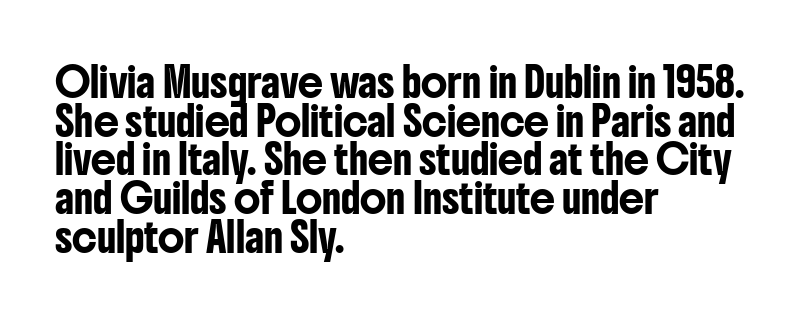
Q: Is the text italic (slanted)? A: No, it is upright.
Q: Is the typeface a serif or a sans-serif typeface? A: Sans-serif.
Q: Is the text underlined? A: No.
Q: How is the paragraph aligned? A: Left-aligned.
Q: Is the spacing between letters normal or unusually wide? A: Normal.
Q: Is the spacing between lines tight, normal or loose? A: Normal.
Q: Width (condensed, normal, or wide)? A: Condensed.
Q: Stroke contrast? A: Low.
Q: x-height? A: Medium.
Q: Monospaced? A: No.
